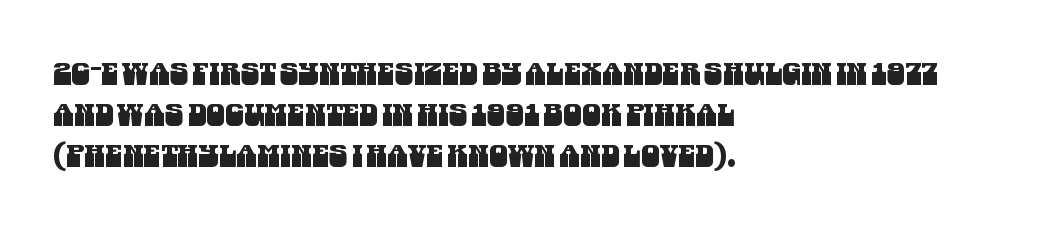
The image shows 30 px condensed sans-serif type; set left-aligned, normal line spacing (1.37x), normal letter spacing, not underlined; medium stroke contrast and a large x-height.
